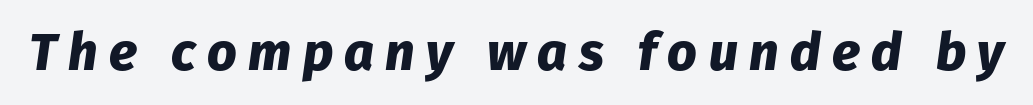
{"italic": "yes", "lean": "right", "slant_degrees": 8, "bold": "yes", "weight": "heavy", "width": "normal", "stroke_contrast": "low", "x_height": "medium", "monospaced": "no", "underline": "no", "letter_spacing": "wide", "letter_spacing_em": 0.22, "glyph_px": 52}
